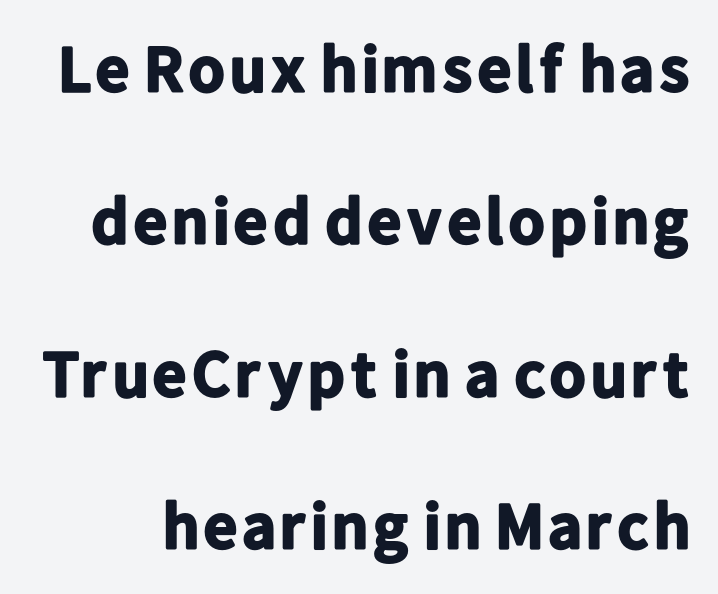
Q: Is the text bold? A: Yes.
Q: Is the text italic (slanted)? A: No, it is upright.
Q: Is the typeface a serif or a sans-serif typeface? A: Sans-serif.
Q: Is the text underlined? A: No.
Q: Is the spacing between letters normal or unusually wide? A: Normal.
Q: Is the spacing between lines tight, normal or loose? A: Loose.
Q: Width (condensed, normal, or wide)? A: Normal.
Q: Stroke contrast? A: Low.
Q: x-height? A: Medium.
Q: Monospaced? A: No.
